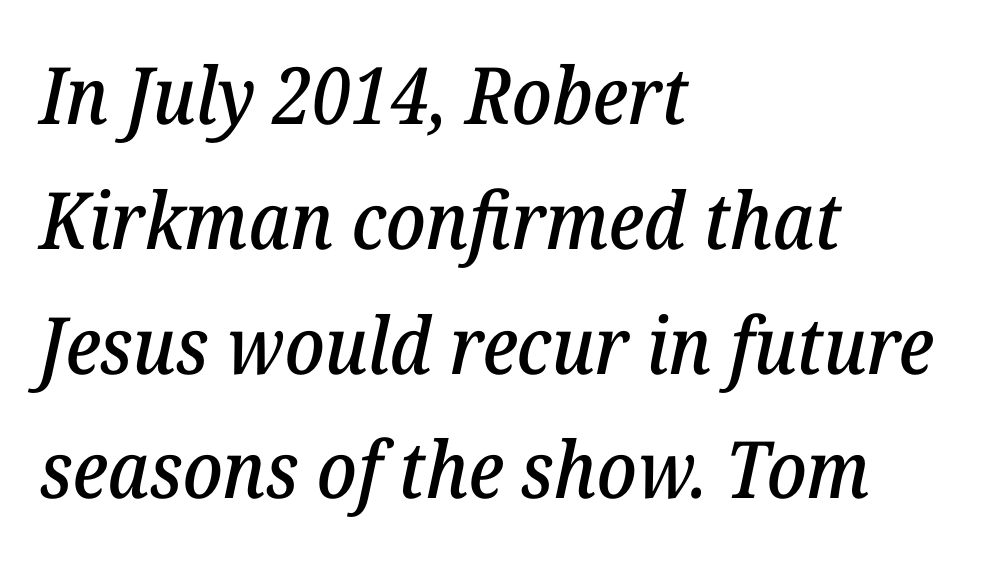
The image shows 79 px serif type, italic (leaning right); set left-aligned, normal line spacing (1.58x), normal letter spacing, not underlined; low stroke contrast and a medium x-height.
